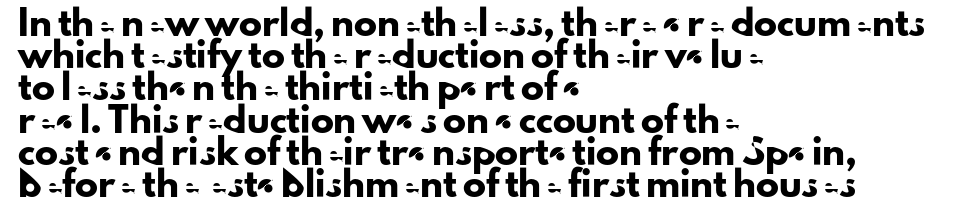
Does the leading feel generous? No, just average. The paragraph shown leans on its left margin. The string is rendered with underlining switched off. Here the glyphs are tracked normally, forming tight word shapes. The font's upright variant was chosen for this text.
